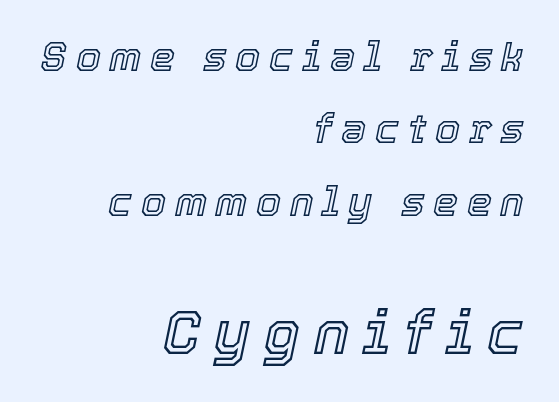
The image shows 60 px text type, italic (leaning right); set right-aligned, line spacing 1.81x, unusually wide letter spacing (+0.21 em), not underlined; the second (bottom) block is 1.5x larger; a medium x-height.
